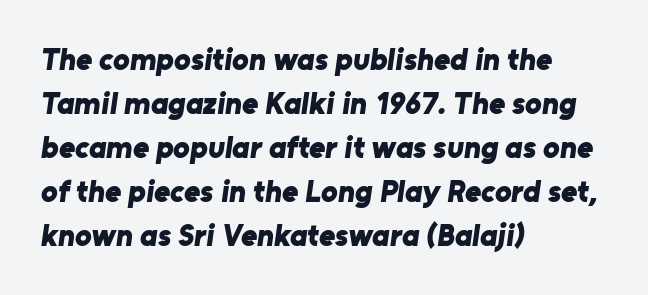
{"serif": "no", "bold": "yes", "weight": "bold", "width": "normal", "stroke_contrast": "low", "x_height": "medium", "monospaced": "no", "underline": "no", "align": "left", "line_spacing": "normal", "line_spacing_ratio": 1.42, "letter_spacing": "normal", "letter_spacing_em": 0.0, "glyph_px": 31}
